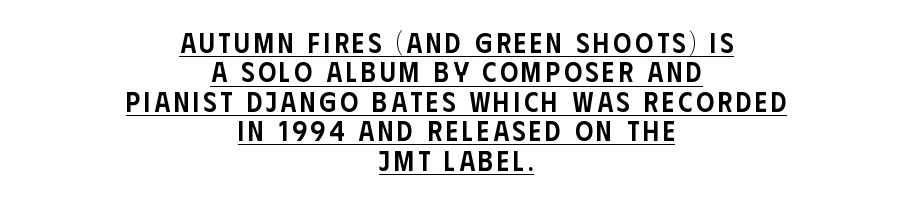
Q: Is the text bold? A: Semi-bold.
Q: Is the text italic (slanted)? A: No, it is upright.
Q: Is the typeface a serif or a sans-serif typeface? A: Sans-serif.
Q: Is the text underlined? A: Yes.
Q: How is the paragraph aligned? A: Centered.
Q: Is the spacing between lines tight, normal or loose? A: Tight.
Q: Width (condensed, normal, or wide)? A: Condensed.
Q: Stroke contrast? A: Low.
Q: x-height? A: Large.
Q: Monospaced? A: No.
